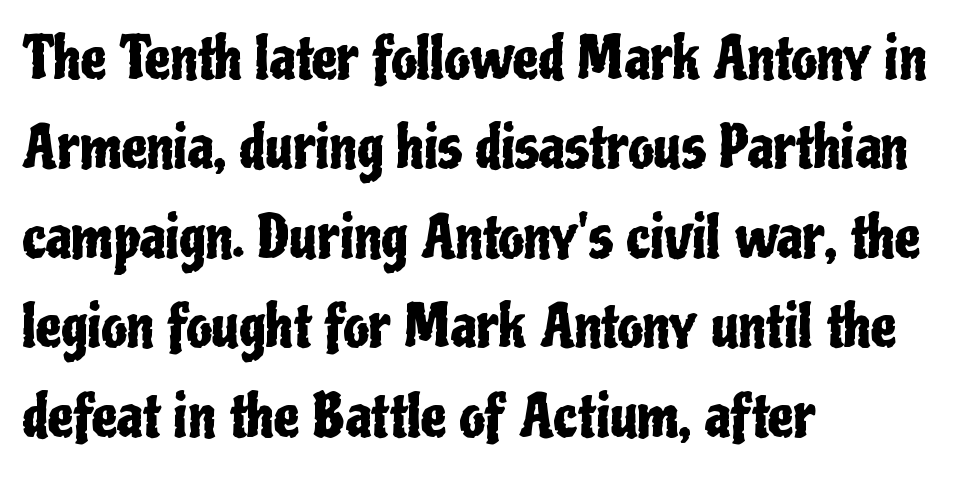
Q: Is the text italic (slanted)? A: No, it is upright.
Q: Is the typeface a serif or a sans-serif typeface? A: Sans-serif.
Q: Is the text underlined? A: No.
Q: How is the paragraph aligned? A: Left-aligned.
Q: Is the spacing between letters normal or unusually wide? A: Normal.
Q: Is the spacing between lines tight, normal or loose? A: Normal.
Q: Width (condensed, normal, or wide)? A: Condensed.
Q: Stroke contrast? A: Low.
Q: x-height? A: Medium.
Q: Monospaced? A: No.
